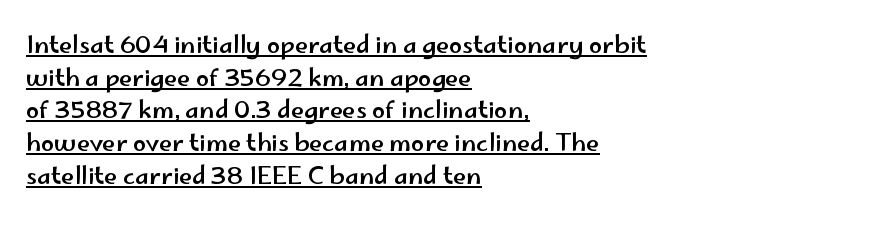
The image shows 24 px text type, upright; set left-aligned, normal line spacing (1.36x), normal letter spacing, underlined.
